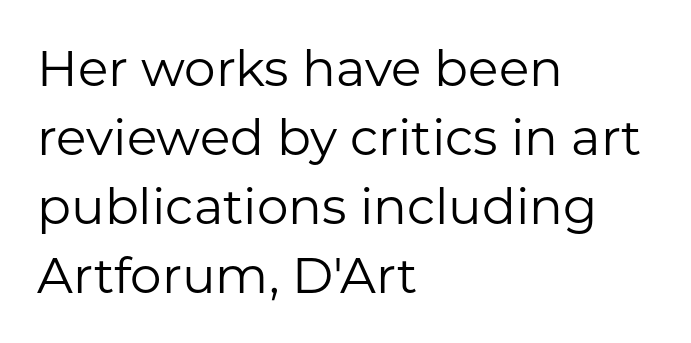
Q: Is the text bold? A: No.
Q: Is the text italic (slanted)? A: No, it is upright.
Q: Is the typeface a serif or a sans-serif typeface? A: Sans-serif.
Q: Is the text underlined? A: No.
Q: How is the paragraph aligned? A: Left-aligned.
Q: Is the spacing between letters normal or unusually wide? A: Normal.
Q: Is the spacing between lines tight, normal or loose? A: Normal.
Q: Width (condensed, normal, or wide)? A: Normal.
Q: Stroke contrast? A: Low.
Q: x-height? A: Medium.
Q: Monospaced? A: No.
